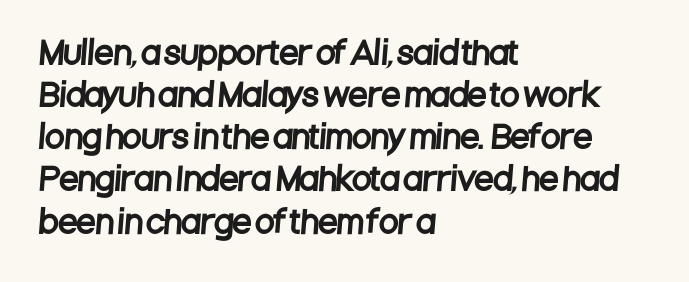
{"serif": "no", "width": "condensed", "stroke_contrast": "low", "x_height": "large", "monospaced": "no", "underline": "no", "align": "left", "line_spacing": "normal", "line_spacing_ratio": 1.36, "letter_spacing": "normal", "letter_spacing_em": 0.0, "glyph_px": 31}
